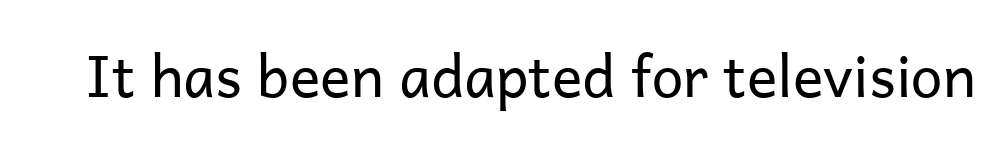
Q: Is the text bold? A: No.
Q: Is the text italic (slanted)? A: No, it is upright.
Q: Is the typeface a serif or a sans-serif typeface? A: Sans-serif.
Q: Is the text underlined? A: No.
Q: Is the spacing between letters normal or unusually wide? A: Normal.
Q: Width (condensed, normal, or wide)? A: Normal.
Q: Stroke contrast? A: Low.
Q: x-height? A: Medium.
Q: Monospaced? A: No.
